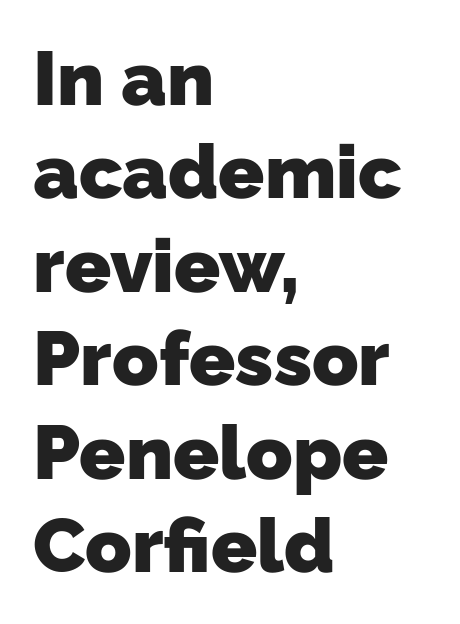
Q: Is the text bold? A: Yes.
Q: Is the typeface a serif or a sans-serif typeface? A: Sans-serif.
Q: Is the text underlined? A: No.
Q: How is the paragraph aligned? A: Left-aligned.
Q: Is the spacing between letters normal or unusually wide? A: Normal.
Q: Width (condensed, normal, or wide)? A: Normal.
Q: Stroke contrast? A: Low.
Q: x-height? A: Medium.
Q: Monospaced? A: No.
